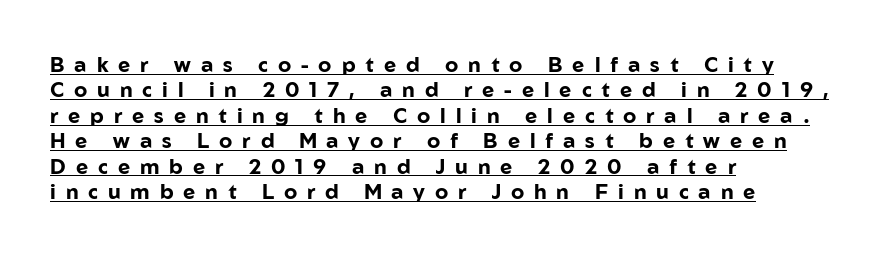
The letterforms stand isolated, each surrounded by extra space. The specimen reads as upright at a glance. Typesetter's note: full bold, strokes at maximum text heaviness. Every row of glyphs begins at an identical x-position on the left. Like a heading marked for emphasis, these lines bear an underscore.
